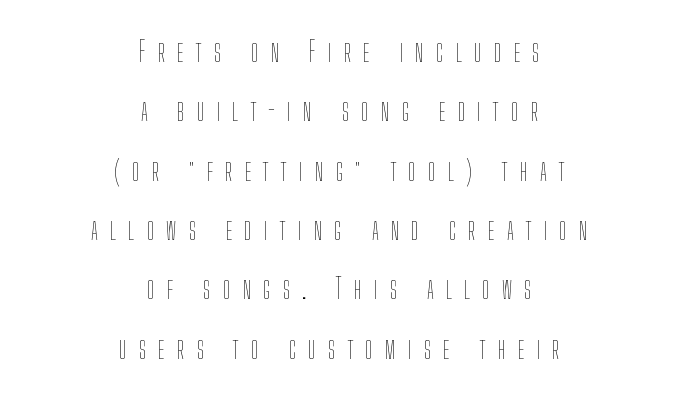
{"italic": "no", "bold": "no", "weight": "thin", "width": "condensed", "stroke_contrast": "low", "x_height": "medium", "monospaced": "no", "underline": "no", "align": "center", "line_spacing": "loose", "line_spacing_ratio": 2.12, "letter_spacing": "wide", "letter_spacing_em": 0.43, "glyph_px": 28}
